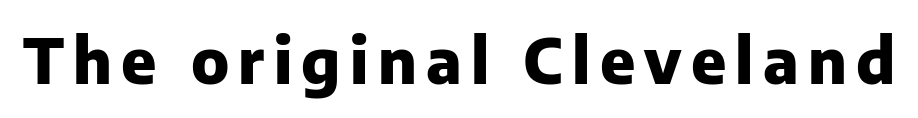
The image shows 62 px heavy sans-serif type, upright; set not underlined; low stroke contrast and a medium x-height.
